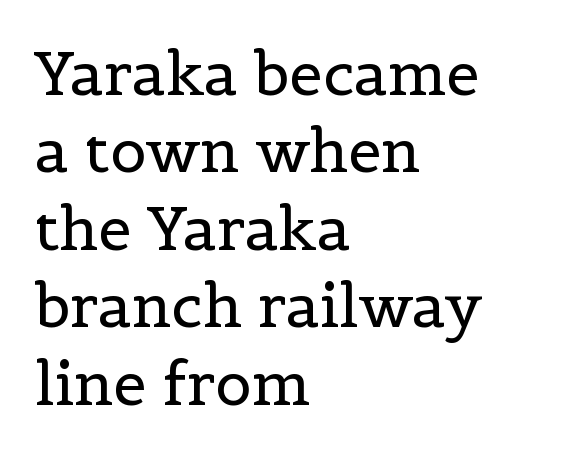
{"serif": "yes", "italic": "no", "bold": "no", "weight": "regular", "width": "normal", "x_height": "medium", "monospaced": "no", "underline": "no", "align": "left", "line_spacing": "normal", "line_spacing_ratio": 1.29, "letter_spacing": "normal", "letter_spacing_em": 0.0, "glyph_px": 60}
